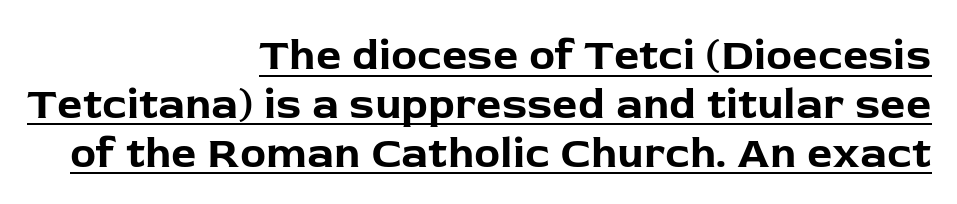
{"serif": "no", "italic": "no", "bold": "yes", "weight": "bold", "width": "normal", "stroke_contrast": "low", "x_height": "medium", "monospaced": "no", "underline": "yes", "align": "right", "line_spacing": "tight", "line_spacing_ratio": 1.11, "letter_spacing": "normal", "letter_spacing_em": 0.0, "glyph_px": 44}
